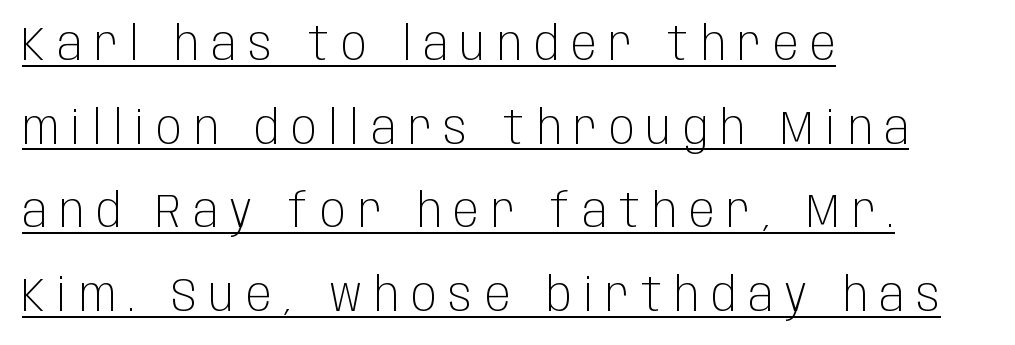
The image shows 47 px light, condensed sans-serif type, upright; set left-aligned, line spacing 1.78x, unusually wide letter spacing (+0.26 em), underlined; low stroke contrast and a large x-height.
